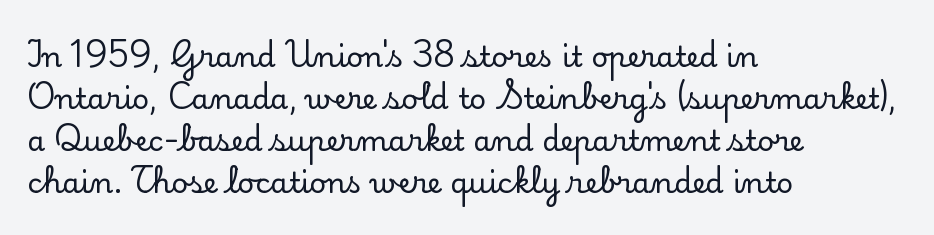
What kind of face is this? One with serifs. Layout note: lines flush left. Proportional: the letters do not fall into vertical columns. These lines keep a tight, regular rhythm from letter to letter. Nobody drew a line under any word here.
